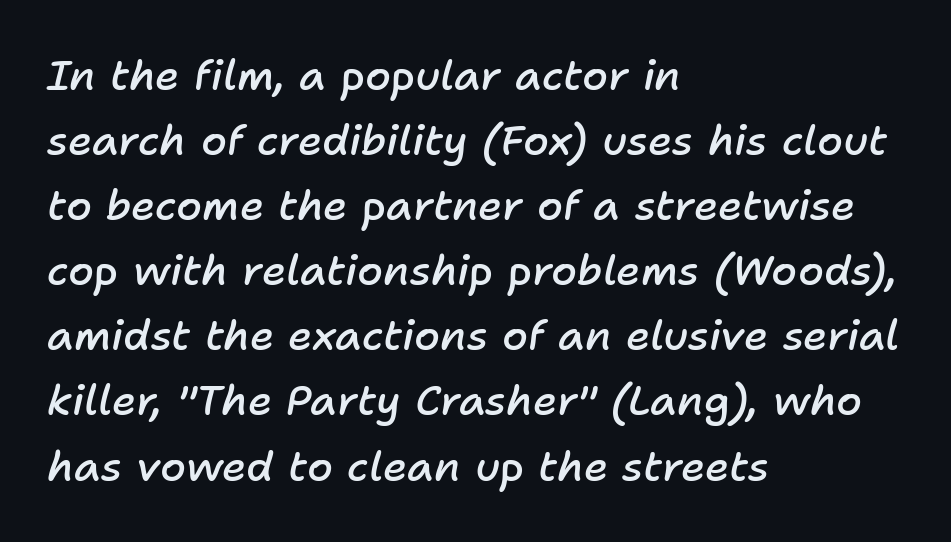
The image shows 42 px semibold type, italic (leaning right); set left-aligned, normal line spacing (1.55x), normal letter spacing, not underlined; low stroke contrast and a medium x-height.
